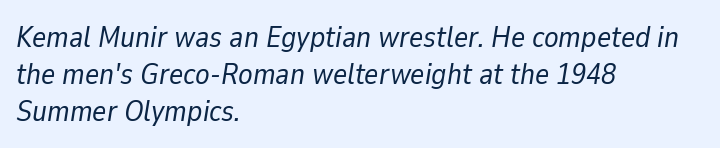
Q: Is the text bold? A: No.
Q: Is the text italic (slanted)? A: Yes, it leans right by about 9 degrees.
Q: Is the text underlined? A: No.
Q: How is the paragraph aligned? A: Left-aligned.
Q: Is the spacing between letters normal or unusually wide? A: Normal.
Q: Width (condensed, normal, or wide)? A: Normal.
Q: Stroke contrast? A: Low.
Q: x-height? A: Medium.
Q: Monospaced? A: No.
